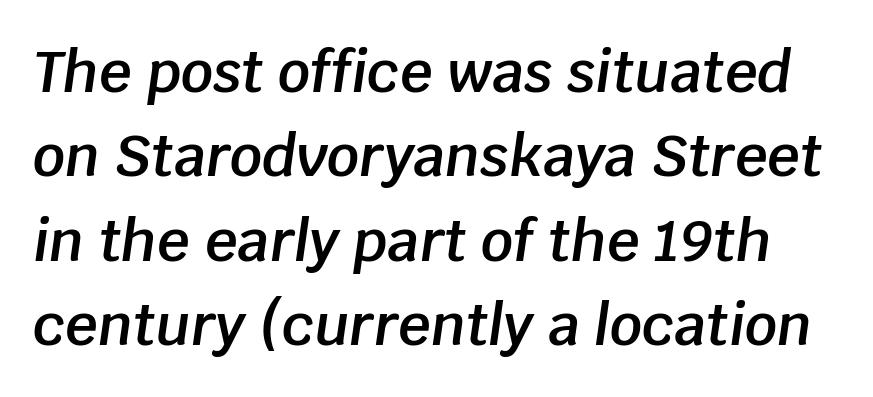
The gaps between neighbouring characters are ordinary and unremarkable. Compared with typical paragraphs, the rows here are spaced about the same. The strokes are fattened partway — semibold, not bold. The words here are not underlined.
